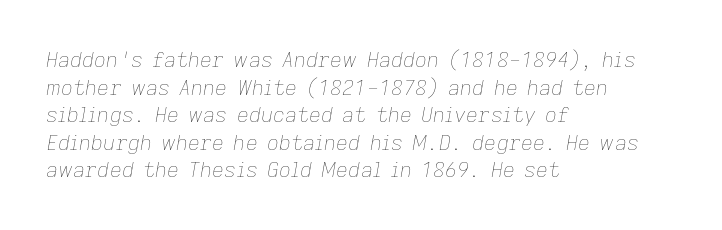
{"italic": "yes", "lean": "right", "slant_degrees": 9, "bold": "no", "underline": "no", "align": "left", "line_spacing": "normal", "line_spacing_ratio": 1.31, "letter_spacing": "normal", "letter_spacing_em": 0.0, "glyph_px": 21}
